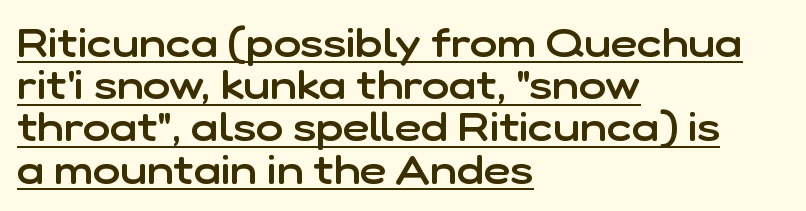
{"serif": "no", "italic": "no", "bold": "semi", "weight": "semibold", "width": "normal", "stroke_contrast": "low", "x_height": "medium", "monospaced": "no", "underline": "yes", "align": "left", "line_spacing": "tight", "line_spacing_ratio": 1.03, "letter_spacing": "normal", "letter_spacing_em": 0.0, "glyph_px": 41}
